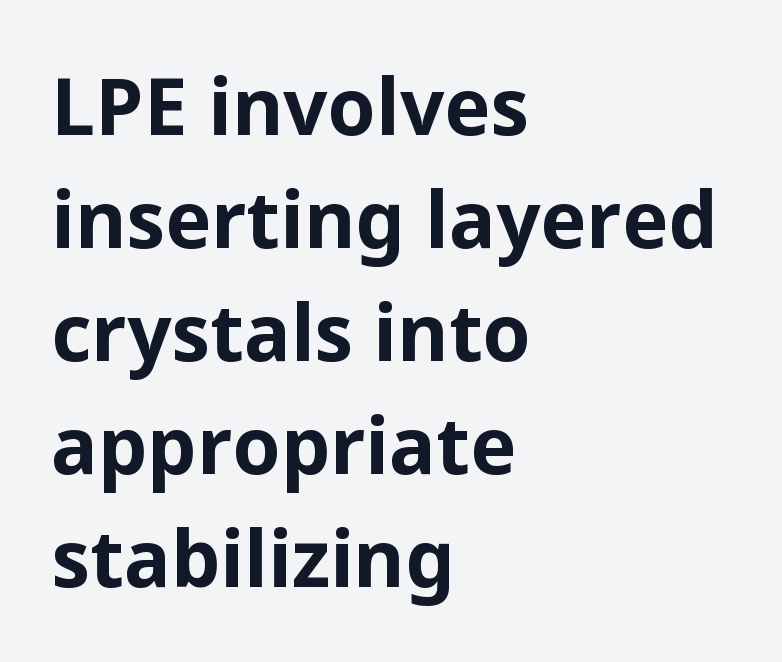
The font family rendered here belongs to the sans-serif group. The designer left line spacing at the default. A typesetter would call this zero additional tracking. Do the characters align in a grid? No, the font is proportional.
